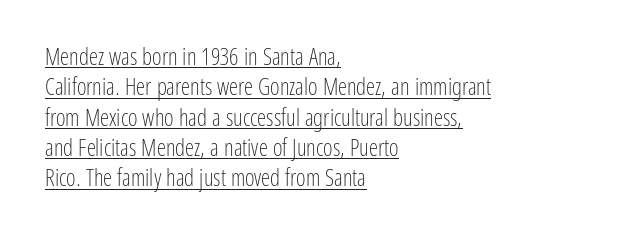
Quick note: interline space is typical. Stroke mass is kept to a normal reading level or below. Words appear dense and cohesive because spacing is normal. The rendering anchors every line to the left-hand side. Posture: upright roman.
